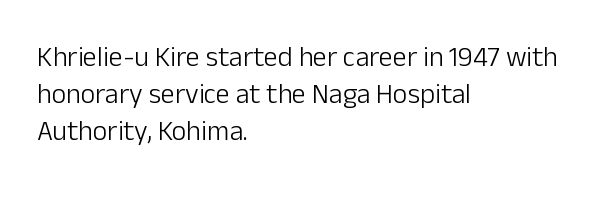
{"serif": "no", "italic": "no", "bold": "no", "weight": "light", "width": "normal", "stroke_contrast": "low", "x_height": "medium", "monospaced": "no", "underline": "no", "align": "left", "line_spacing": "normal", "line_spacing_ratio": 1.33, "letter_spacing": "normal", "letter_spacing_em": 0.0, "glyph_px": 28}
